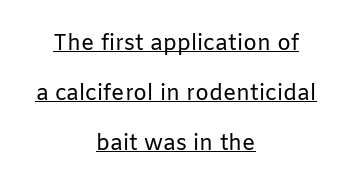
The image shows 22 px text type, upright; set centered, loose line spacing (2.28x), normal letter spacing, underlined.
